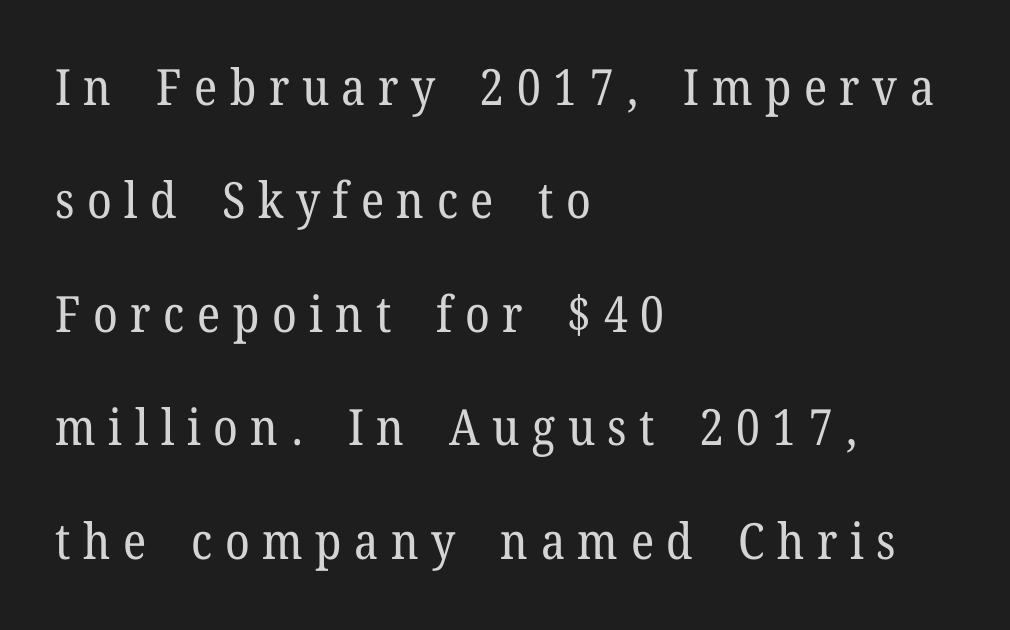
The image shows 50 px regular-weight serif type, upright; set left-aligned, loose line spacing (2.27x), unusually wide letter spacing (+0.25 em), not underlined; low stroke contrast and a medium x-height.
